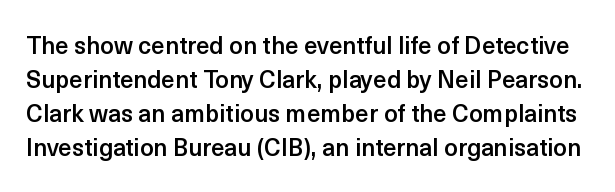
{"italic": "no", "bold": "semi", "underline": "no", "line_spacing": "normal", "line_spacing_ratio": 1.42, "letter_spacing": "normal", "letter_spacing_em": 0.0, "glyph_px": 24}
